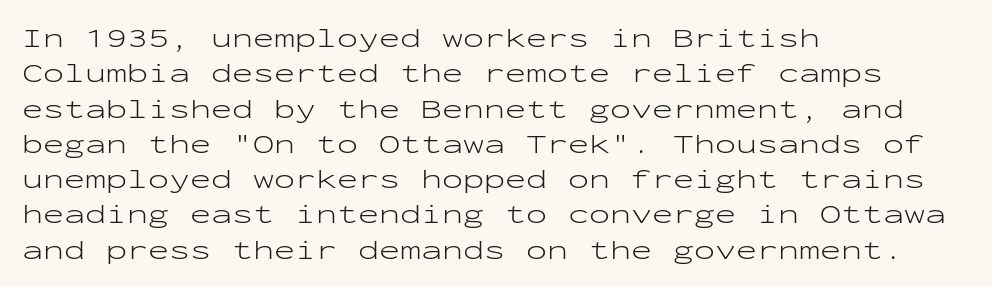
The image shows 28 px light, wide sans-serif type, upright, monospaced; set left-aligned, normal line spacing (1.26x), normal letter spacing, not underlined; low stroke contrast and a medium x-height.
